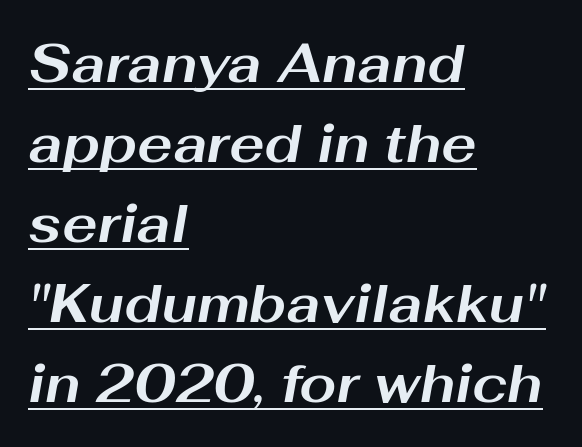
{"italic": "yes", "lean": "right", "slant_degrees": 10, "bold": "yes", "weight": "bold", "width": "wide", "stroke_contrast": "medium", "x_height": "medium", "monospaced": "no", "underline": "yes", "align": "left", "line_spacing": "normal", "line_spacing_ratio": 1.51, "letter_spacing": "normal", "letter_spacing_em": 0.0, "glyph_px": 53}
